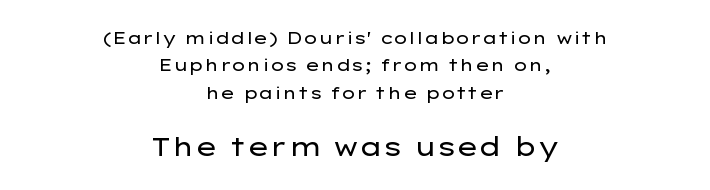
{"italic": "no", "bold": "no", "underline": "no", "align": "center", "line_spacing": "normal", "line_spacing_ratio": 1.61, "letter_spacing": "normal", "letter_spacing_em": 0.0, "larger_block": "second", "size_ratio": 1.53, "glyph_px": 26}
